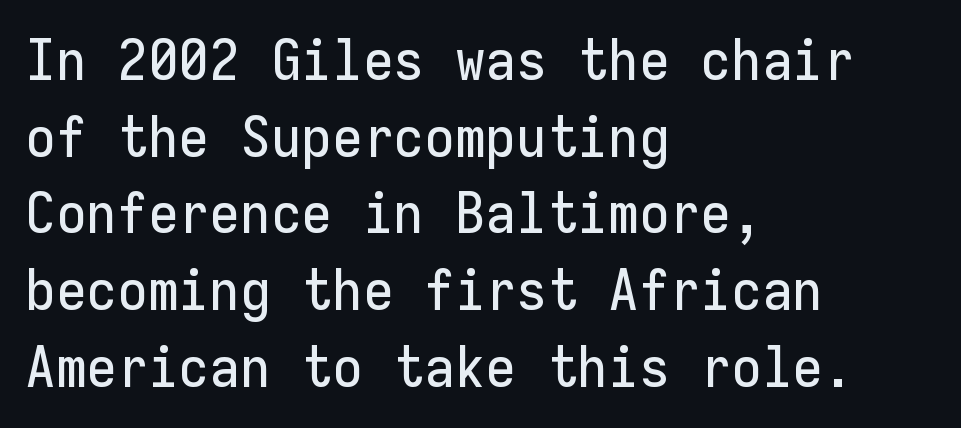
Q: Is the text italic (slanted)? A: No, it is upright.
Q: Is the typeface a serif or a sans-serif typeface? A: Sans-serif.
Q: Is the text underlined? A: No.
Q: How is the paragraph aligned? A: Left-aligned.
Q: Is the spacing between letters normal or unusually wide? A: Normal.
Q: Is the spacing between lines tight, normal or loose? A: Normal.
Q: Width (condensed, normal, or wide)? A: Normal.
Q: Stroke contrast? A: Low.
Q: x-height? A: Medium.
Q: Monospaced? A: Yes.
